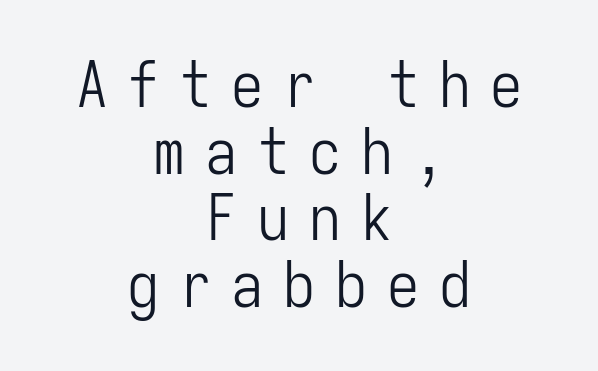
The image shows 64 px light, condensed sans-serif type, upright, monospaced; set centered, tight line spacing (1.04x), unusually wide letter spacing (+0.31 em), not underlined; low stroke contrast and a medium x-height.
